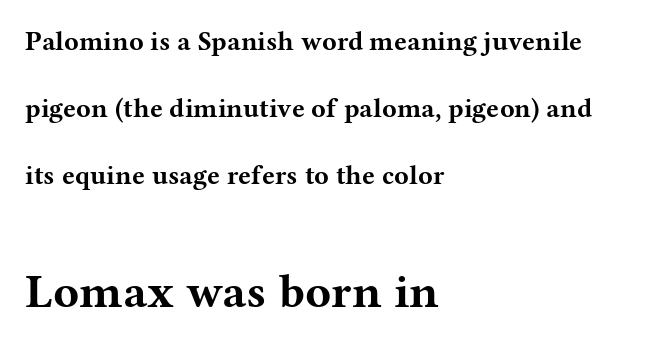
Letter spacing: default. Summary of weight: heavy, a full bold. Small tapered or slab feet sit at the stroke ends, so this counts as serif. Casual observation: everything's shoved over to the left. The strip under each line holds only bare page. The designer dialed line spacing up above the default.
